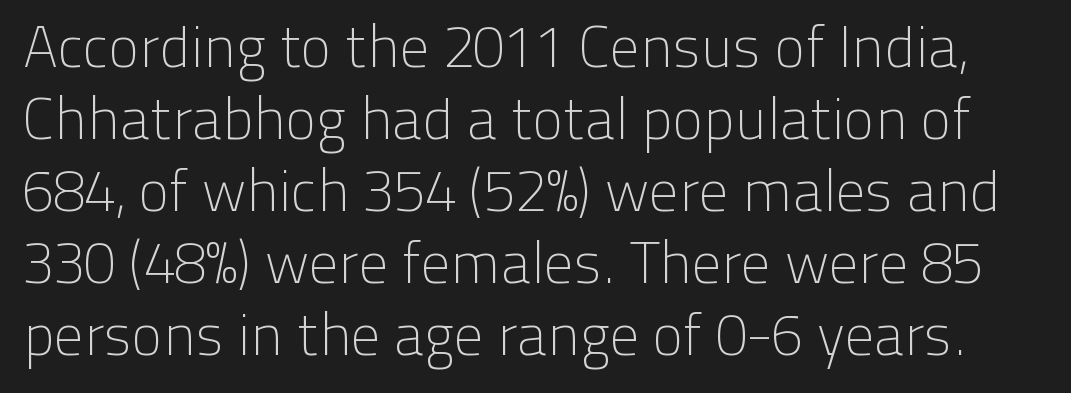
To sum up the face: it is a sans, with no serifs. Letter spacing: default. A typesetter would call this proportional, since set widths differ per character. Weight: not bold — regular or lighter. Do the letters lean? They stand straight. Beneath every word, the page is bare.
